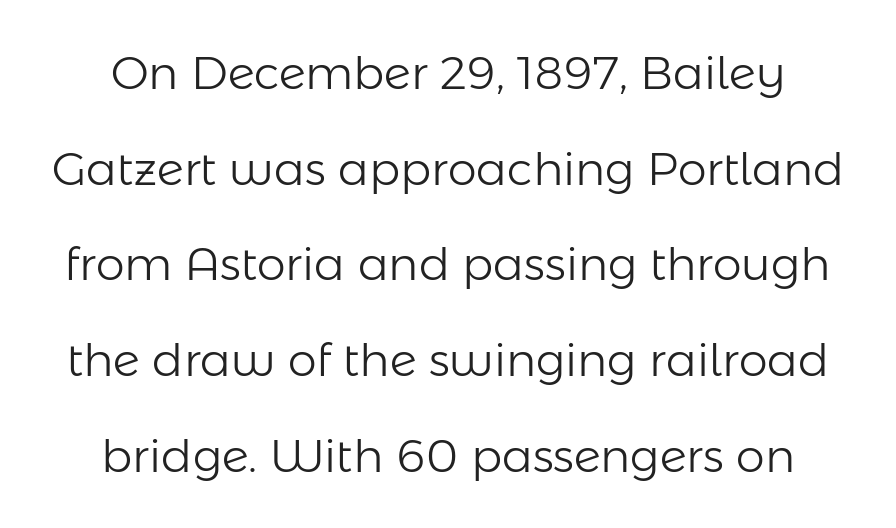
{"serif": "no", "italic": "no", "bold": "no", "weight": "light", "width": "normal", "stroke_contrast": "low", "x_height": "medium", "monospaced": "no", "underline": "no", "line_spacing": "loose", "line_spacing_ratio": 2.08, "letter_spacing": "normal", "letter_spacing_em": 0.0, "glyph_px": 46}
